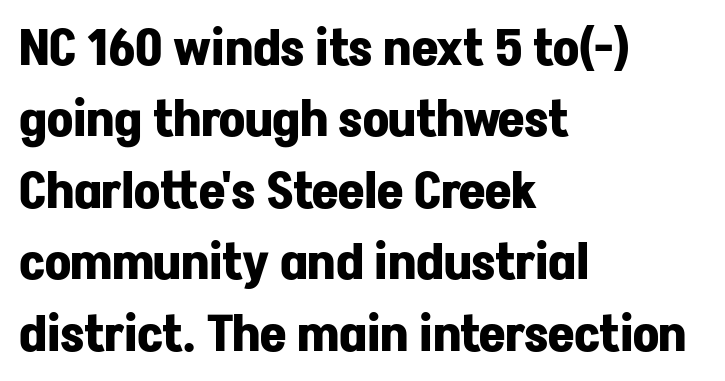
{"serif": "no", "italic": "no", "bold": "yes", "weight": "bold", "width": "normal", "stroke_contrast": "low", "x_height": "medium", "monospaced": "no", "underline": "no", "align": "left", "line_spacing": "normal", "line_spacing_ratio": 1.4, "letter_spacing": "normal", "letter_spacing_em": 0.0, "glyph_px": 51}
